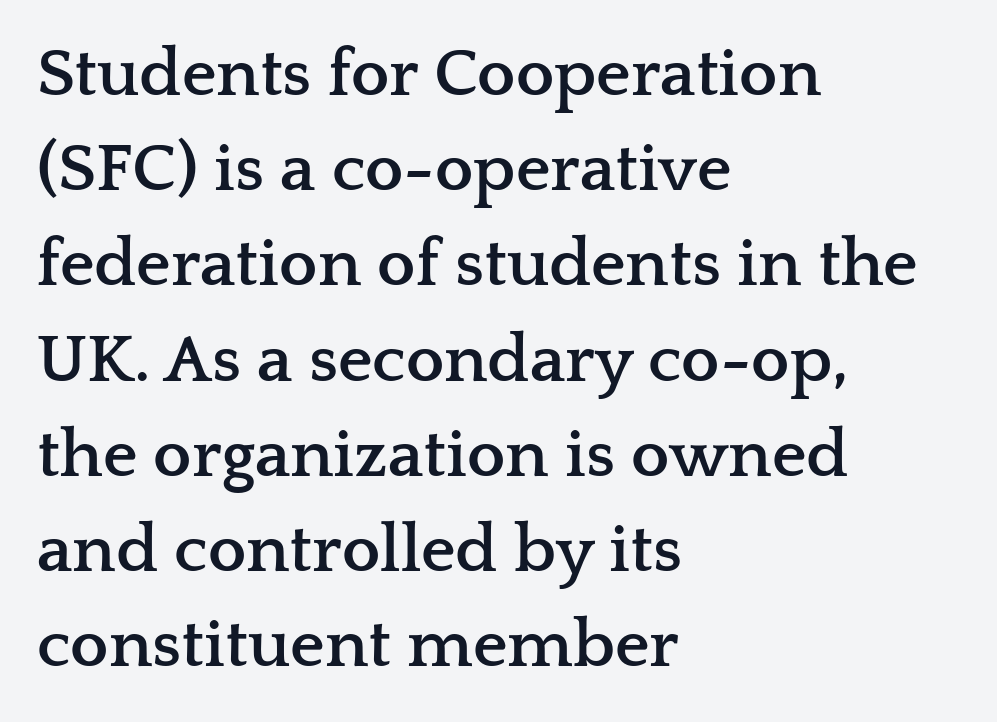
{"serif": "yes", "italic": "no", "bold": "yes", "weight": "semibold", "width": "wide", "stroke_contrast": "low", "x_height": "medium", "monospaced": "no", "underline": "no", "align": "left", "line_spacing": "normal", "line_spacing_ratio": 1.4, "letter_spacing": "normal", "letter_spacing_em": 0.0, "glyph_px": 68}
